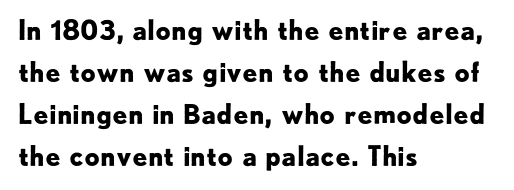
The face used here has the dense, thick strokes of a bold. Students, observe: this is what conventionally led text looks like. Notice how the stems are strictly vertical — no italics here. The setting favours the left margin, as ordinary paragraphs usually do.
